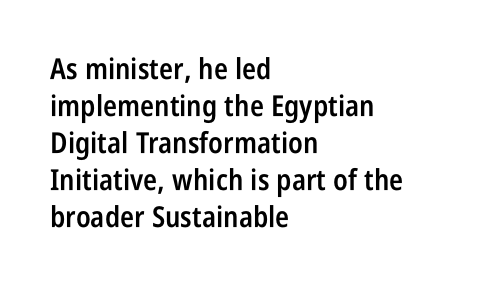
{"serif": "no", "italic": "no", "bold": "semi", "weight": "semibold", "width": "condensed", "stroke_contrast": "low", "x_height": "large", "monospaced": "no", "underline": "no", "align": "left", "line_spacing": "normal", "line_spacing_ratio": 1.28, "letter_spacing": "normal", "letter_spacing_em": 0.0, "glyph_px": 29}
